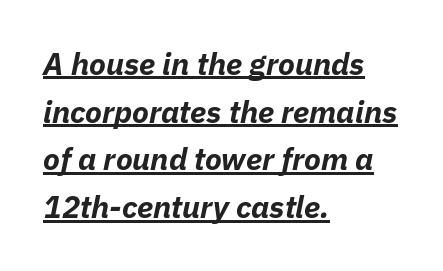
The image shows 31 px bold type, italic (leaning right); set left-aligned, normal line spacing (1.54x), normal letter spacing, underlined; low stroke contrast and a medium x-height.
